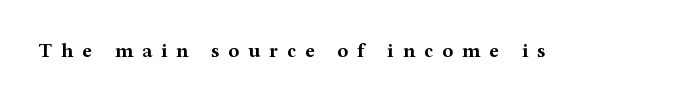
{"italic": "no", "bold": "yes", "underline": "no", "letter_spacing": "wide", "letter_spacing_em": 0.45, "glyph_px": 20}
